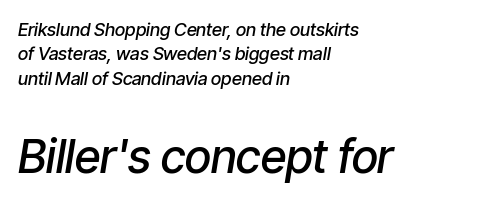
The image shows 46 px semibold, condensed type, italic (leaning right); set left-aligned, normal line spacing (1.35x), normal letter spacing, not underlined; the second (bottom) block is 2.56x larger; low stroke contrast and a medium x-height.
